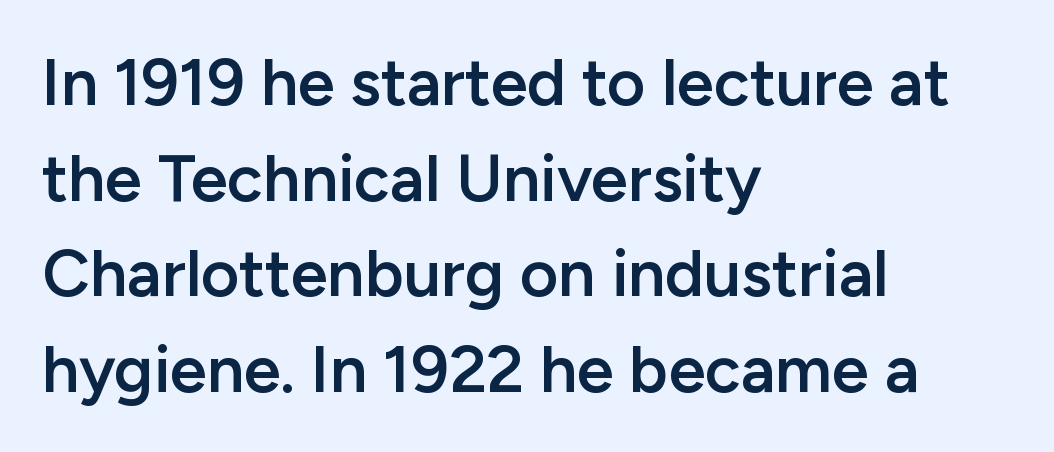
In terms of posture, this sample is upright. Line starts are locked; line ends wander. This rendering features lettering with no underline. The lines sit at an ordinary, default distance from one another. As a designer I'd log this as weight 600, semibold. Think of a printed novel: that variable character pitch is what you see here.
